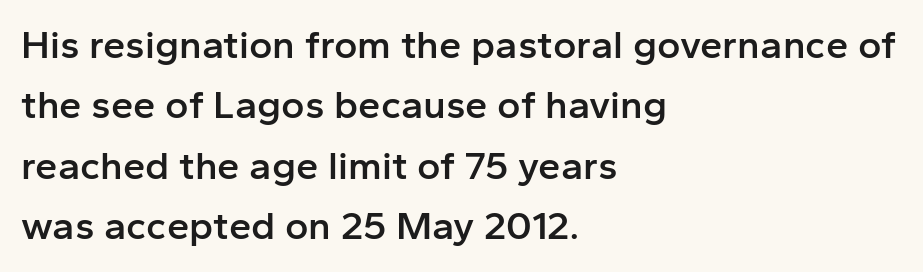
{"serif": "no", "italic": "no", "bold": "semi", "weight": "semibold", "width": "normal", "stroke_contrast": "low", "x_height": "medium", "monospaced": "no", "underline": "no", "align": "left", "line_spacing": "normal", "line_spacing_ratio": 1.51, "letter_spacing": "normal", "letter_spacing_em": 0.0, "glyph_px": 40}
